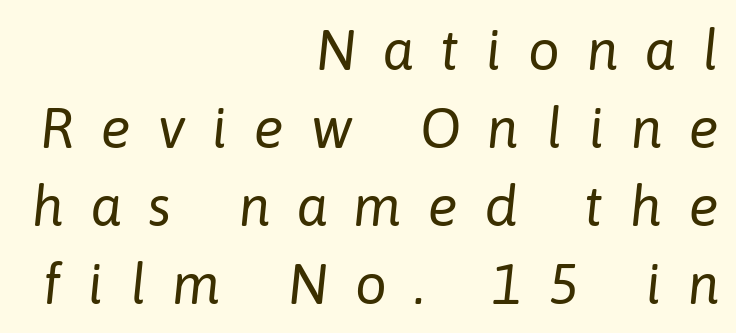
Would a proofreader flag this as italicized? Yes. Ink coverage per letter is moderate at most. The typesetter chose a ragged-left arrangement here. Plain, unruled lines of type. Does extra space separate the letters? Yes, quite a lot of it.
